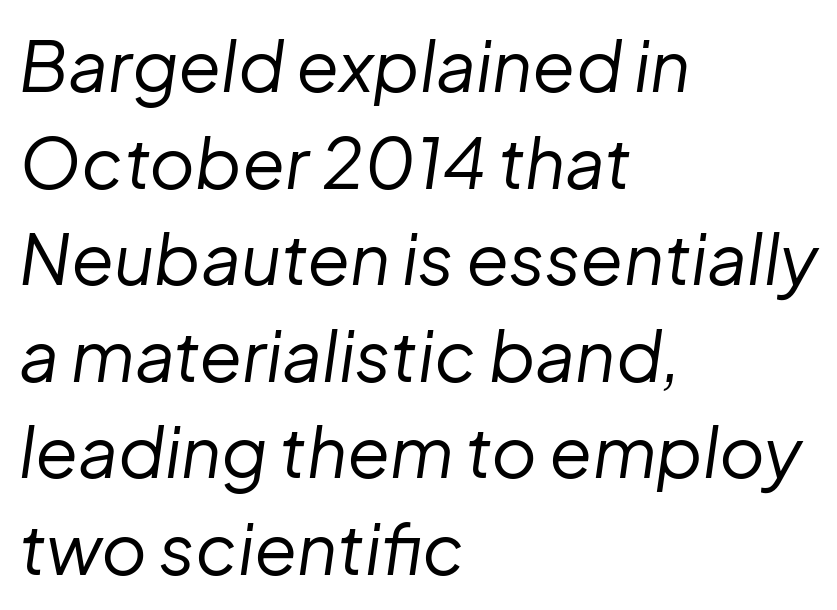
The face used here has a pronounced slope to its letters. Rule under the text: the space is simply empty. The line texture is even and compact thanks to regular tracking. The leading is moderate, giving the passage an even texture. Counters stay open thanks to moderate or lighter strokes.
